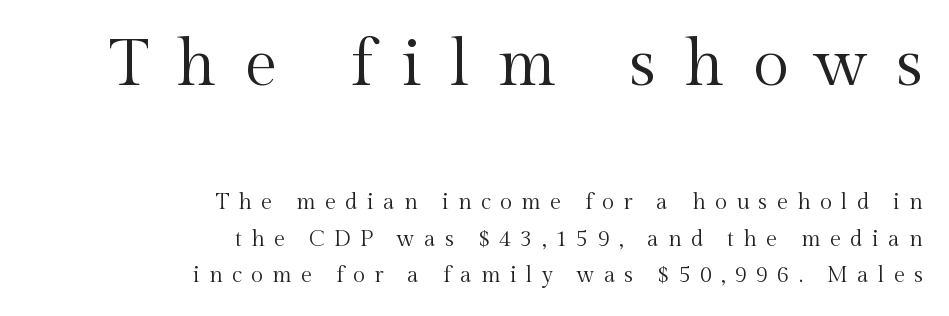
{"serif": "yes", "italic": "no", "bold": "no", "weight": "regular", "width": "normal", "x_height": "medium", "monospaced": "no", "underline": "no", "align": "right", "line_spacing": "normal", "line_spacing_ratio": 1.67, "letter_spacing": "wide", "letter_spacing_em": 0.42, "larger_block": "first", "size_ratio": 3.0, "glyph_px": 66}
